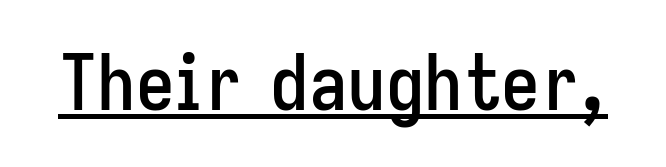
{"serif": "no", "italic": "no", "width": "condensed", "stroke_contrast": "low", "x_height": "medium", "monospaced": "no", "underline": "yes", "letter_spacing": "normal", "letter_spacing_em": 0.0, "glyph_px": 77}
